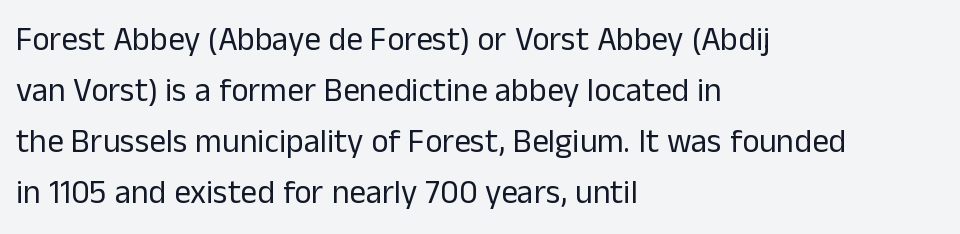
Q: Is the text bold? A: No.
Q: Is the text italic (slanted)? A: No, it is upright.
Q: Is the typeface a serif or a sans-serif typeface? A: Sans-serif.
Q: Is the text underlined? A: No.
Q: How is the paragraph aligned? A: Left-aligned.
Q: Is the spacing between letters normal or unusually wide? A: Normal.
Q: Is the spacing between lines tight, normal or loose? A: Normal.
Q: Width (condensed, normal, or wide)? A: Normal.
Q: Stroke contrast? A: Low.
Q: x-height? A: Medium.
Q: Monospaced? A: No.
